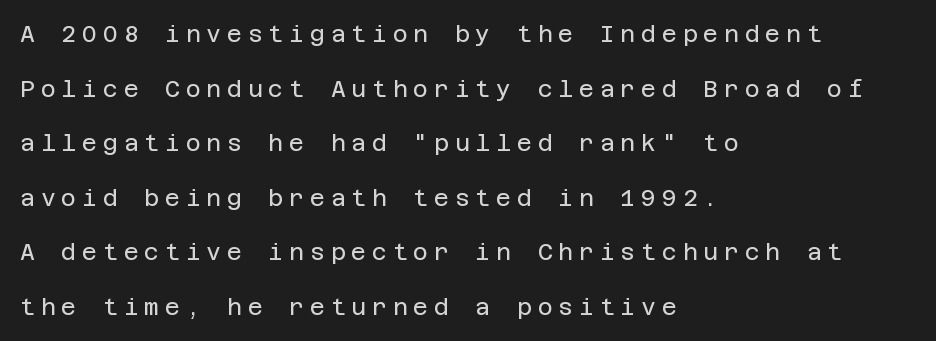
The image shows 23 px text type, upright; set left-aligned, loose line spacing (2.37x), unusually wide letter spacing (+0.25 em), not underlined.
